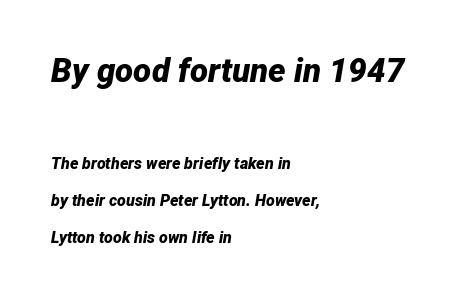
Letter spacing: default. The initial chunk of copy outweighs the following chunk in type size. Weight check: bold — yes, fully. The space beneath each line is pristine and unruled. This block would shrink considerably if given ordinary leading; it's expanded now.
